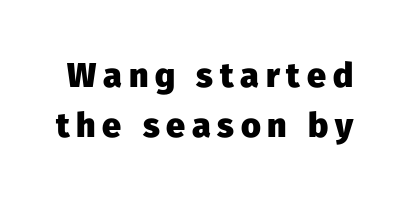
Note the varied advance widths — an 'i' is clearly narrower than an 'm'. Evenly set lines give the paragraph a standard silhouette. The letterforms stand isolated, each surrounded by extra space. Each letter's strokes conclude bluntly, with no projecting serifs.
